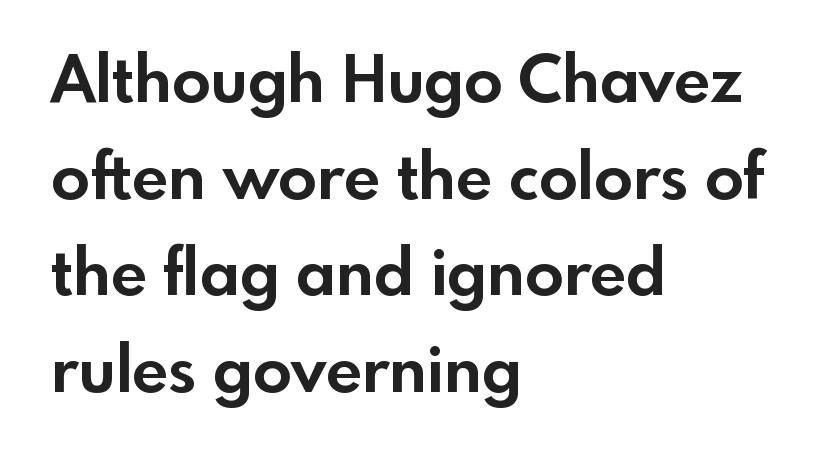
Reading down the block, your eye returns to a fixed left position each line. Line spacing here is normal. The glyphs in this specimen are sans serif. Chunky letters — that's bold for sure. These lines are rendered in a variable-pitch font.
